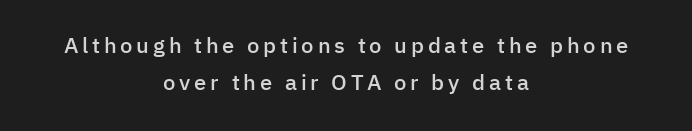
The vertical gap from one line to the next is medium. Posture: straight, roman, zero tilt. Layout note: lines centered. On the weight axis this lands at semibold, roughly 600. Type without underlining.
